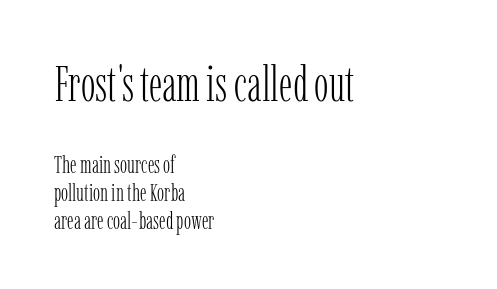
{"serif": "yes", "italic": "no", "bold": "no", "weight": "light", "width": "condensed", "stroke_contrast": "low", "x_height": "medium", "monospaced": "no", "underline": "no", "align": "left", "line_spacing_ratio": 1.16, "letter_spacing": "normal", "letter_spacing_em": 0.0, "larger_block": "first", "size_ratio": 2.04, "glyph_px": 49}
